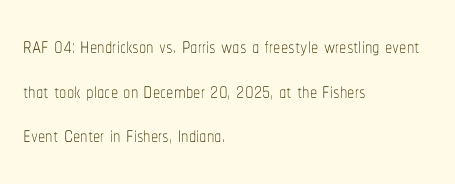
It's the straight-up-and-down kind of type. The rendering uses natural spacing where letterforms have individual widths. Ink coverage per letter is moderate at most. The space beneath each line is pristine and unruled. Each word holds together tightly as a unit, with standard inter-letter gaps. Summary of vertical rhythm: regular, with standard interline spacing.
